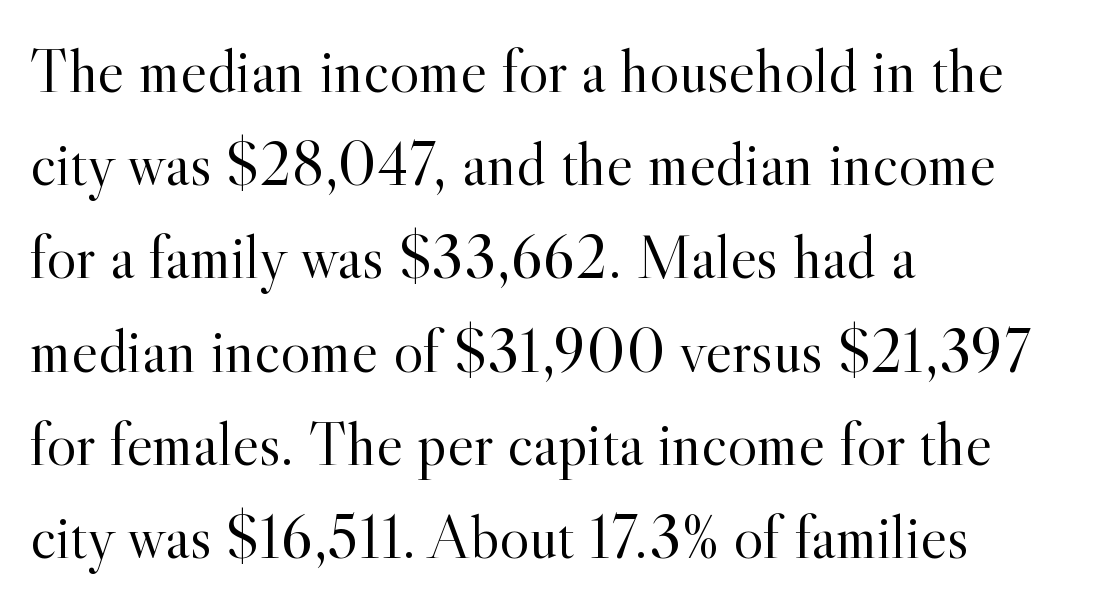
{"serif": "yes", "italic": "no", "bold": "no", "weight": "light", "width": "normal", "x_height": "small", "monospaced": "no", "underline": "no", "align": "left", "line_spacing": "normal", "line_spacing_ratio": 1.48, "letter_spacing": "normal", "letter_spacing_em": 0.0, "glyph_px": 63}
